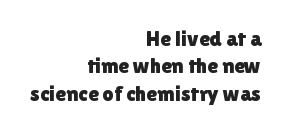
Q: Is the text italic (slanted)? A: No, it is upright.
Q: Is the text underlined? A: No.
Q: How is the paragraph aligned? A: Right-aligned.
Q: Is the spacing between letters normal or unusually wide? A: Normal.
